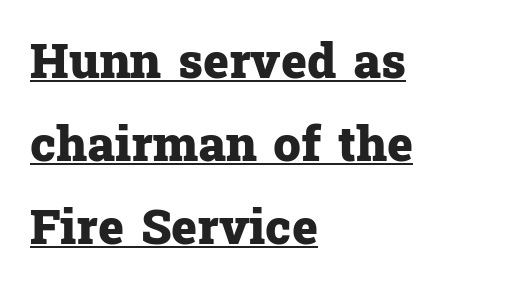
The image shows 49 px heavy serif type, upright; set left-aligned, normal line spacing (1.69x), normal letter spacing, underlined; low stroke contrast and a medium x-height.
